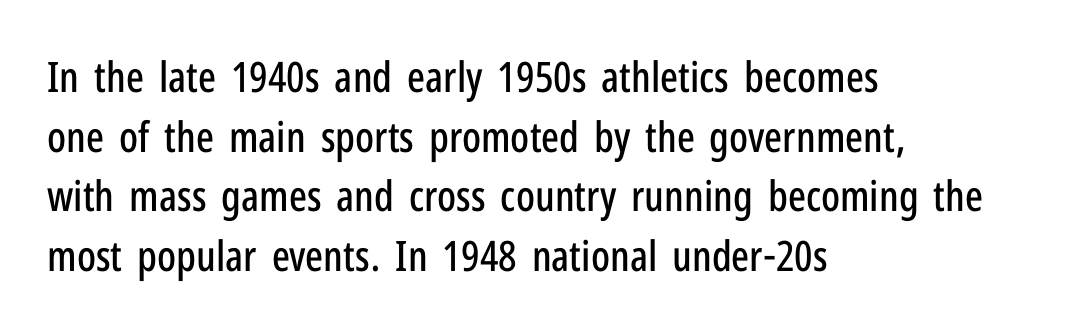
The image shows 42 px condensed sans-serif type, upright; set left-aligned, normal line spacing (1.42x), normal letter spacing, not underlined; low stroke contrast and a medium x-height.
